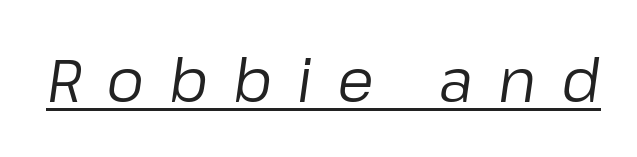
The image shows 60 px regular-weight type, italic (leaning right); set unusually wide letter spacing (+0.41 em), underlined; low stroke contrast and a medium x-height.
